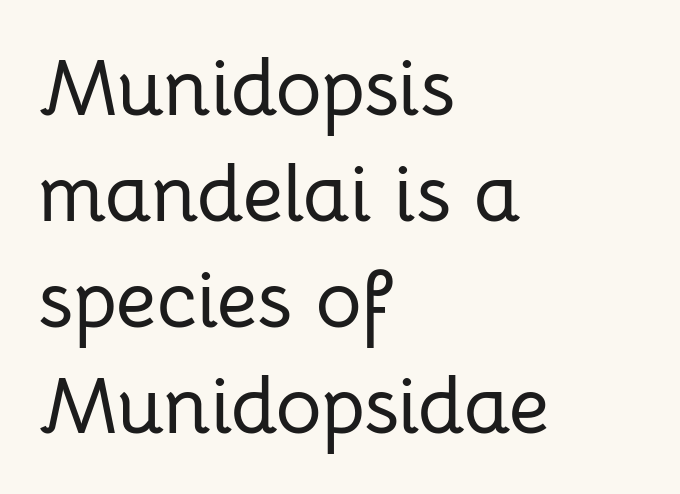
This block has exactly the height ordinary leading produces. Do the characters align in a grid? No, the font is proportional. Is there any slant? The stems are plumb. Decoration check: the copy has no underline. What stands out about the letter spacing? Nothing — it is the standard amount. Where is the straight margin? On the left.
